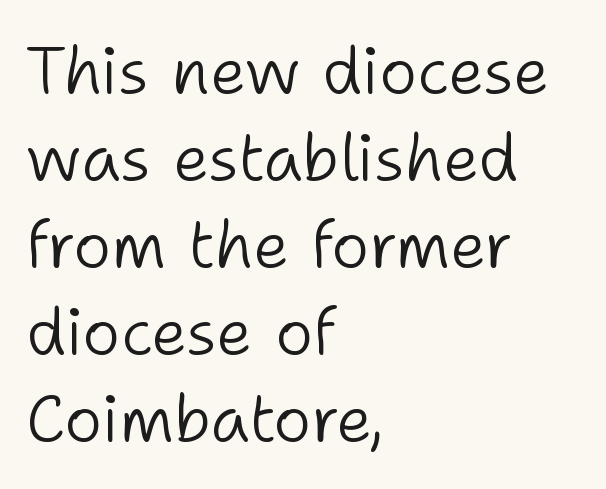
{"serif": "no", "italic": "no", "bold": "no", "weight": "light", "width": "normal", "stroke_contrast": "low", "x_height": "medium", "monospaced": "no", "underline": "no", "align": "left", "line_spacing": "normal", "line_spacing_ratio": 1.34, "letter_spacing": "normal", "letter_spacing_em": 0.0, "glyph_px": 65}
